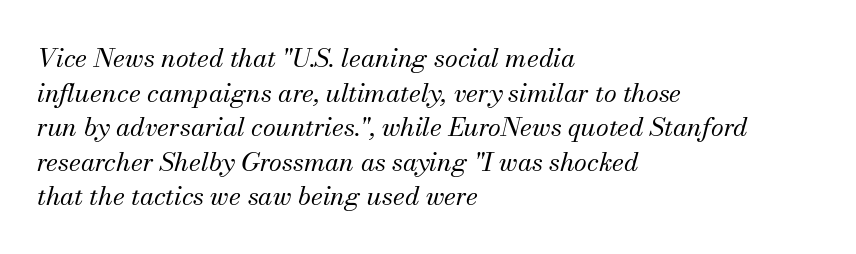
The image shows 26 px text type, italic (leaning right); set left-aligned, normal line spacing (1.33x), normal letter spacing, not underlined.
